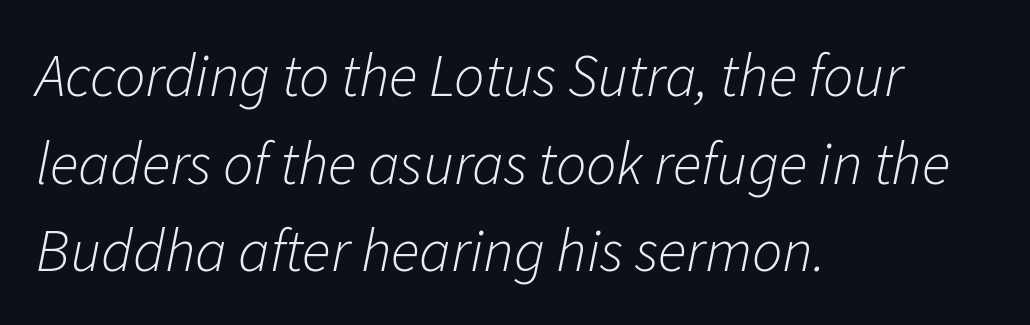
Q: Is the text bold? A: No.
Q: Is the text italic (slanted)? A: Yes, it leans right by about 11 degrees.
Q: Is the text underlined? A: No.
Q: How is the paragraph aligned? A: Left-aligned.
Q: Is the spacing between letters normal or unusually wide? A: Normal.
Q: Is the spacing between lines tight, normal or loose? A: Normal.
Q: Width (condensed, normal, or wide)? A: Normal.
Q: Stroke contrast? A: Low.
Q: x-height? A: Medium.
Q: Monospaced? A: No.
